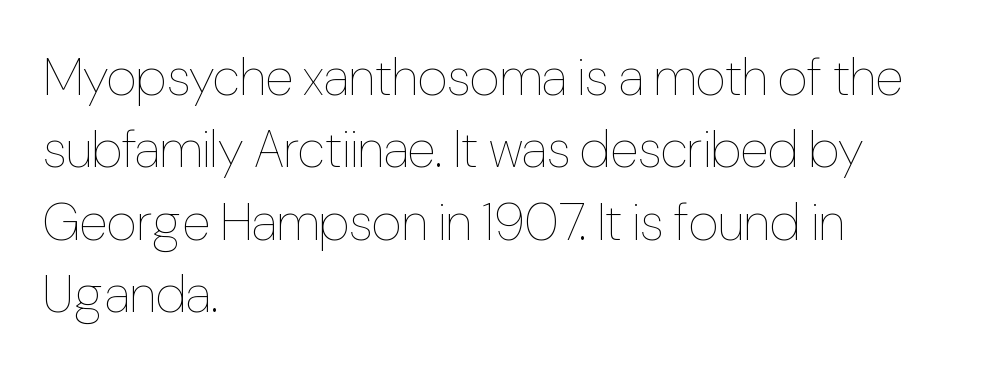
{"italic": "no", "bold": "no", "weight": "thin", "width": "condensed", "stroke_contrast": "low", "x_height": "medium", "monospaced": "no", "underline": "no", "align": "left", "line_spacing": "normal", "line_spacing_ratio": 1.39, "letter_spacing": "normal", "letter_spacing_em": 0.0, "glyph_px": 52}
